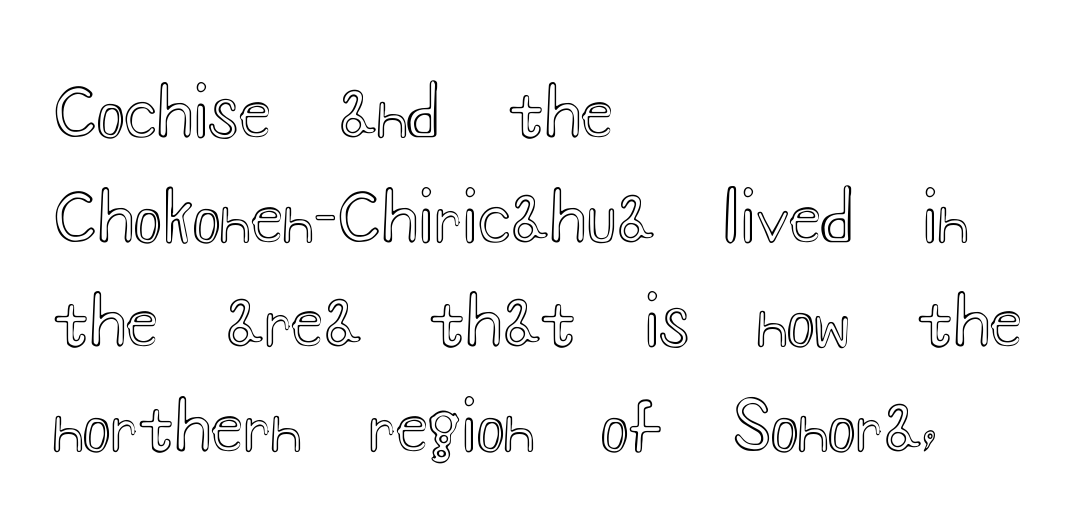
Q: Is the text italic (slanted)? A: No, it is upright.
Q: Is the text underlined? A: No.
Q: How is the paragraph aligned? A: Left-aligned.
Q: Is the spacing between letters normal or unusually wide? A: Normal.
Q: Is the spacing between lines tight, normal or loose? A: Normal.
Q: Width (condensed, normal, or wide)? A: Wide.
Q: x-height? A: Small.
Q: Monospaced? A: No.
